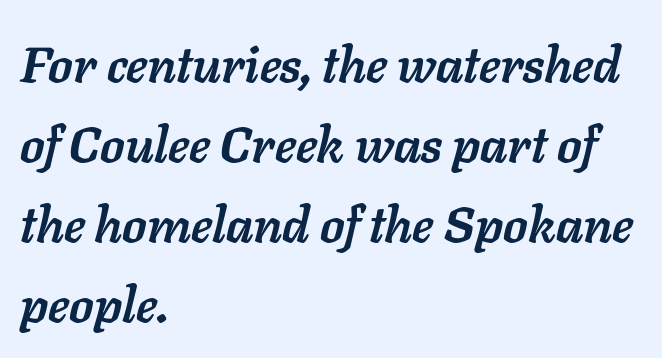
Notice how the stems are inclined rather than vertical — that's the hallmark of italics. Type without underlining. The letters advance in unequal steps, a hallmark of proportional type. The strokes are fattened all the way to bold. Caption: multi-line text, flush left, ragged right. Tracking here is standard; glyphs follow each other at the usual distance.
